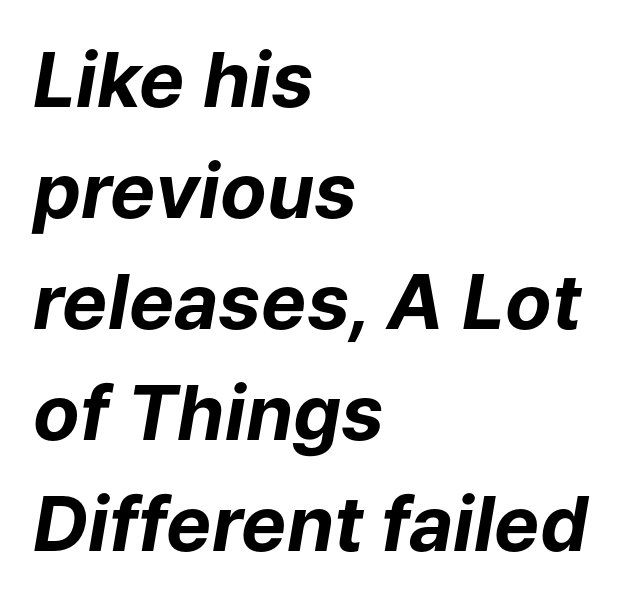
{"italic": "yes", "lean": "right", "slant_degrees": 9, "bold": "yes", "weight": "bold", "width": "normal", "stroke_contrast": "low", "x_height": "medium", "monospaced": "no", "underline": "no", "align": "left", "line_spacing": "normal", "line_spacing_ratio": 1.46, "letter_spacing": "normal", "letter_spacing_em": 0.0, "glyph_px": 76}
